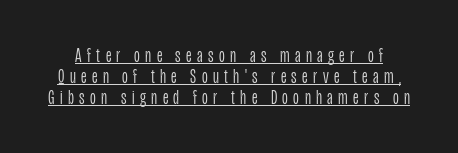
The image shows 20 px text type, upright; set tight line spacing (1.05x), unusually wide letter spacing (+0.27 em), underlined.
